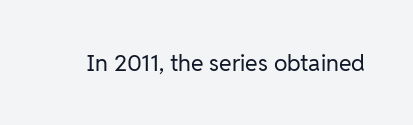
The image shows 23 px text type, upright; set normal letter spacing, not underlined.
